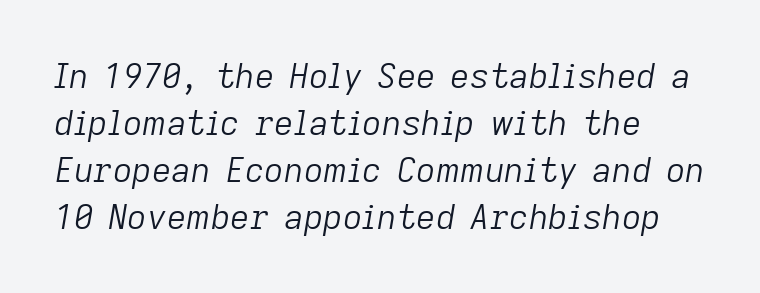
Q: Is the text bold? A: No.
Q: Is the text italic (slanted)? A: Yes, it leans right by about 9 degrees.
Q: Is the text underlined? A: No.
Q: Is the spacing between letters normal or unusually wide? A: Normal.
Q: Is the spacing between lines tight, normal or loose? A: Normal.
Q: Width (condensed, normal, or wide)? A: Normal.
Q: Stroke contrast? A: Low.
Q: x-height? A: Medium.
Q: Monospaced? A: No.
